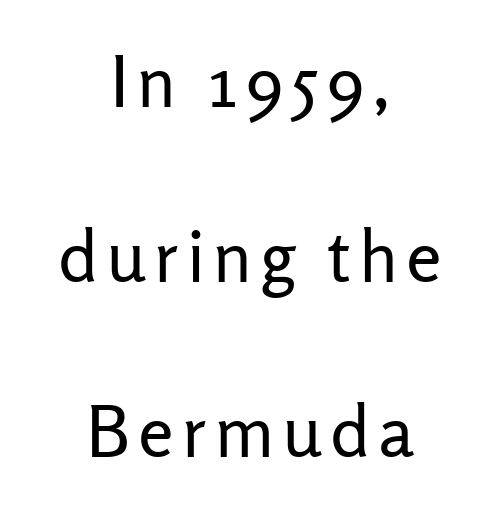
{"serif": "no", "italic": "no", "bold": "no", "weight": "regular", "width": "normal", "stroke_contrast": "low", "x_height": "medium", "monospaced": "no", "underline": "no", "align": "center", "line_spacing": "loose", "line_spacing_ratio": 2.43, "glyph_px": 72}
